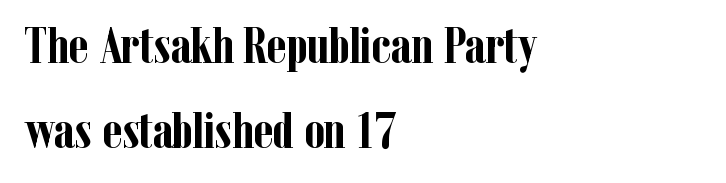
The image shows 52 px semibold, condensed serif type, upright; set left-aligned, normal line spacing (1.64x), normal letter spacing, not underlined; low stroke contrast and a medium x-height.
